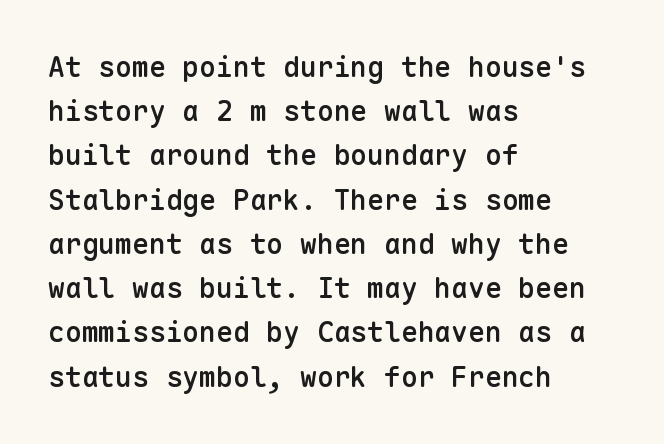
The image shows 28 px semibold sans-serif type, upright, monospaced; set left-aligned, normal line spacing (1.58x), normal letter spacing, not underlined; low stroke contrast and a medium x-height.
